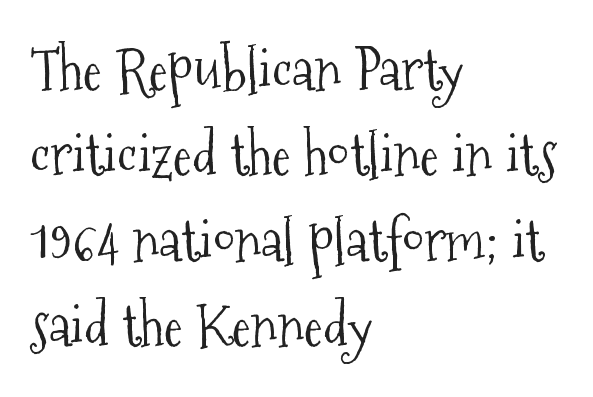
{"serif": "yes", "italic": "no", "bold": "no", "weight": "light", "width": "condensed", "stroke_contrast": "medium", "x_height": "medium", "monospaced": "no", "underline": "no", "align": "left", "line_spacing": "normal", "line_spacing_ratio": 1.5, "letter_spacing": "normal", "letter_spacing_em": 0.0, "glyph_px": 57}
